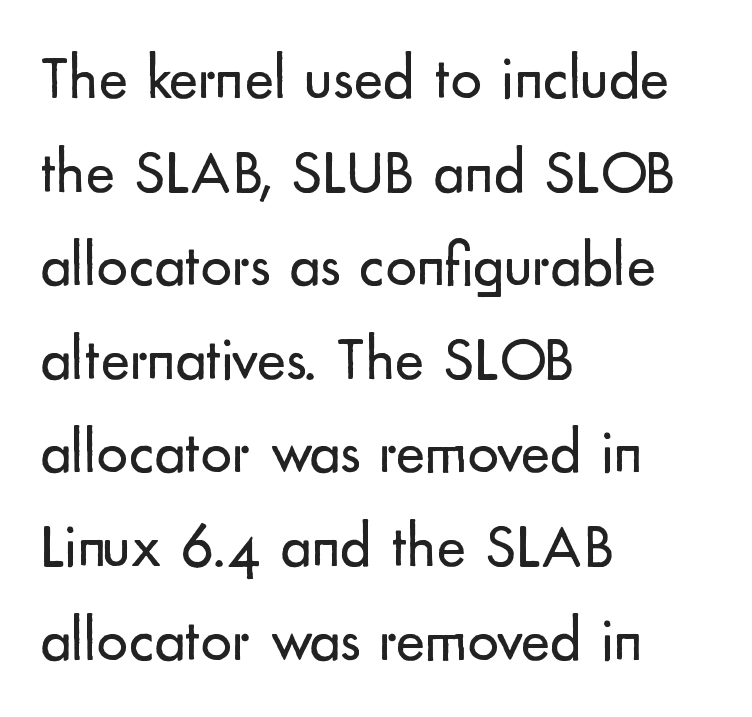
The image shows 62 px regular-weight sans-serif type, upright; set left-aligned, normal line spacing (1.51x), normal letter spacing, not underlined; low stroke contrast and a small x-height.
